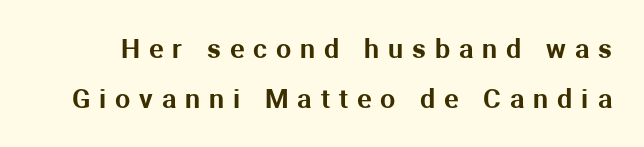
Q: Is the text italic (slanted)? A: No, it is upright.
Q: Is the text underlined? A: No.
Q: Is the spacing between letters normal or unusually wide? A: Unusually wide.
